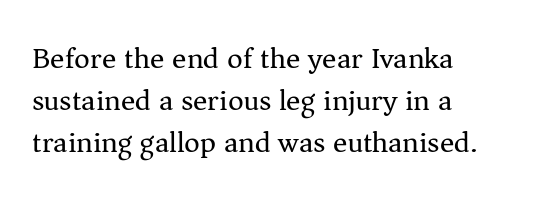
{"serif": "yes", "italic": "no", "bold": "no", "weight": "regular", "width": "normal", "stroke_contrast": "medium", "x_height": "medium", "monospaced": "no", "underline": "no", "align": "left", "line_spacing": "normal", "line_spacing_ratio": 1.4, "letter_spacing": "normal", "letter_spacing_em": 0.0, "glyph_px": 30}
